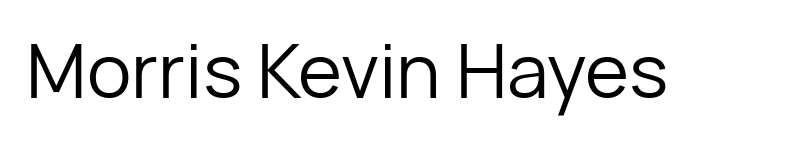
The rendering uses natural spacing where letterforms have individual widths. Default kerning and tracking; the words read as compact shapes. Do the letters lean? They stand straight. Honestly, there is no underline to notice here at all. Each letter's strokes conclude bluntly, with no projecting serifs. Is this a heavy cut? Hardly; it is regular or lighter.
